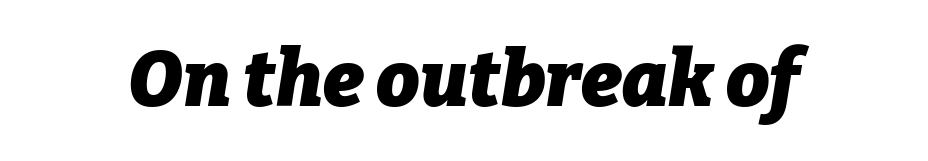
The image shows 77 px heavy type, italic (leaning right); set normal letter spacing, not underlined; low stroke contrast and a medium x-height.
